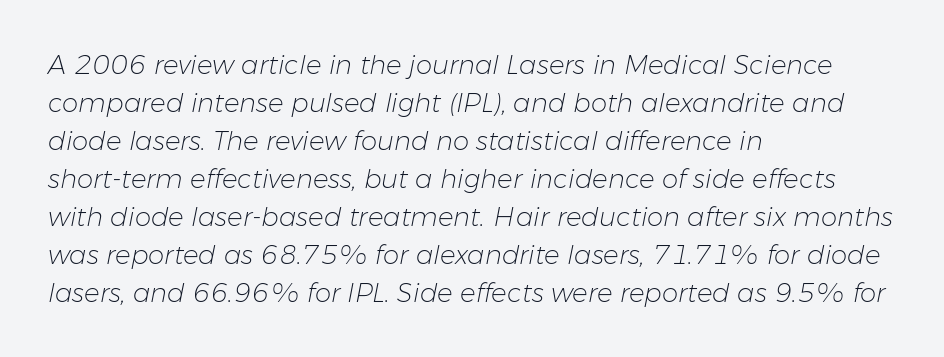
Does the leading feel generous? No, just average. Compared with ordinary roman type, these characters are visibly tilted. One-word summary of the alignment: left. The space beneath each line is pristine and unruled.
